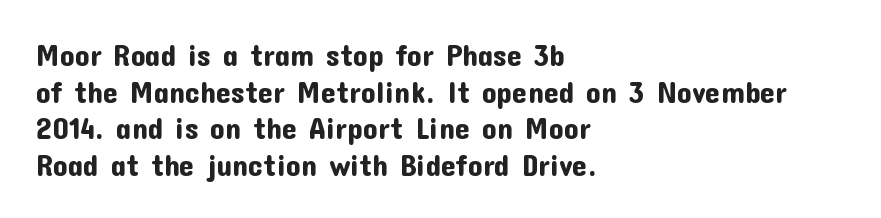
Q: Is the text italic (slanted)? A: No, it is upright.
Q: Is the typeface a serif or a sans-serif typeface? A: Sans-serif.
Q: Is the text underlined? A: No.
Q: How is the paragraph aligned? A: Left-aligned.
Q: Is the spacing between letters normal or unusually wide? A: Normal.
Q: Width (condensed, normal, or wide)? A: Normal.
Q: Stroke contrast? A: Low.
Q: x-height? A: Medium.
Q: Monospaced? A: No.
